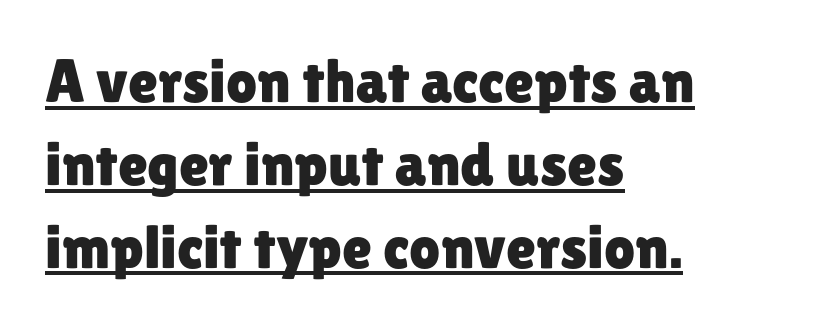
The image shows 61 px sans-serif type, upright; set left-aligned, normal line spacing (1.36x), normal letter spacing, underlined; low stroke contrast and a medium x-height.
